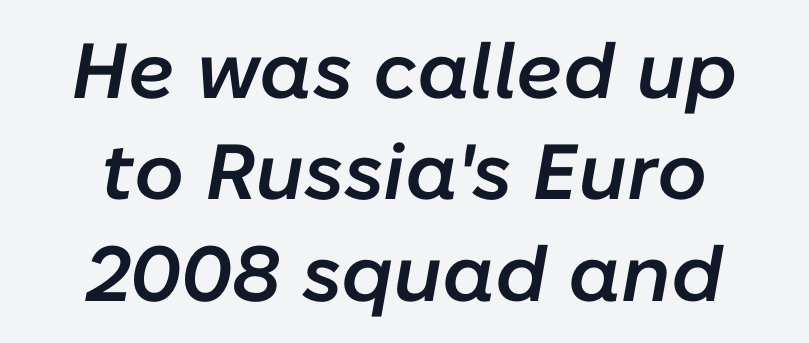
The image shows 78 px semibold type, italic (leaning right); set centered, normal line spacing (1.3x), normal letter spacing, not underlined; low stroke contrast and a medium x-height.
